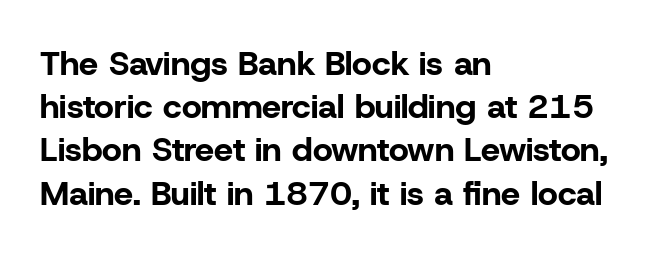
The image shows 34 px bold sans-serif type, upright; set left-aligned, normal line spacing (1.27x), normal letter spacing, not underlined; low stroke contrast and a medium x-height.
